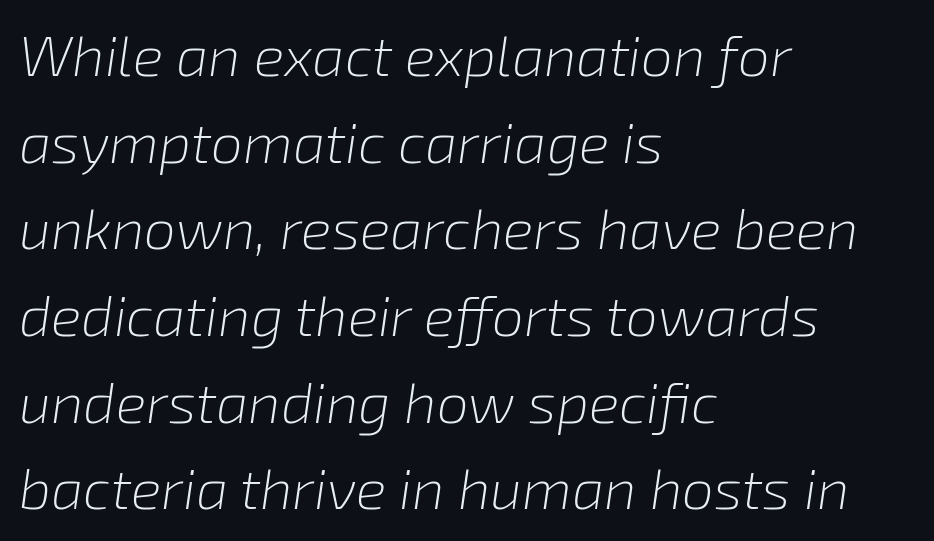
The weight would be labelled regular, book, light, or lighter still. Only glyphs here, with clear space below each row. Compared with typical body copy, the letter spacing here is the same. One-word summary of the alignment: left. A normal amount of white space separates one row of letters from the next. You could not count columns in this text — the font is proportionally spaced.
